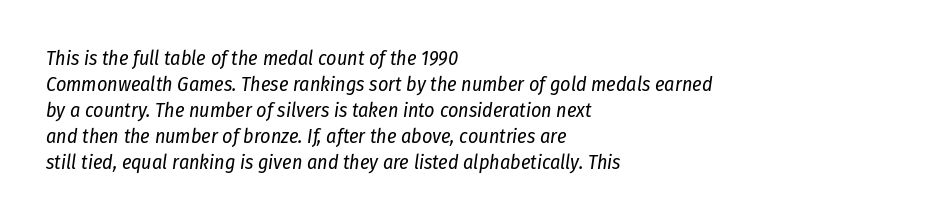
{"italic": "yes", "lean": "right", "slant_degrees": 8, "bold": "no", "underline": "no", "align": "left", "line_spacing": "normal", "line_spacing_ratio": 1.3, "letter_spacing": "normal", "letter_spacing_em": 0.0, "glyph_px": 20}
